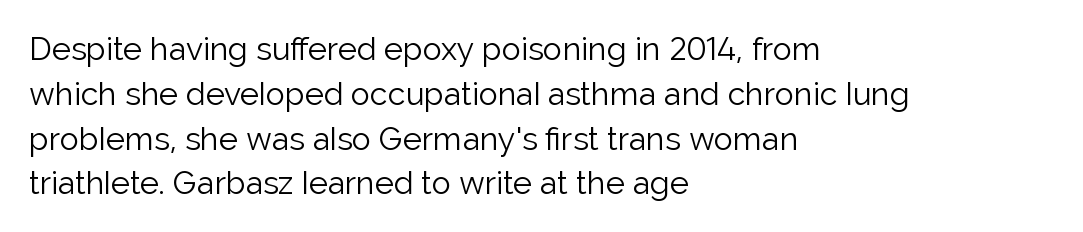
Q: Is the text bold? A: No.
Q: Is the text italic (slanted)? A: No, it is upright.
Q: Is the typeface a serif or a sans-serif typeface? A: Sans-serif.
Q: Is the text underlined? A: No.
Q: How is the paragraph aligned? A: Left-aligned.
Q: Is the spacing between letters normal or unusually wide? A: Normal.
Q: Is the spacing between lines tight, normal or loose? A: Normal.
Q: Width (condensed, normal, or wide)? A: Normal.
Q: Stroke contrast? A: Low.
Q: x-height? A: Medium.
Q: Monospaced? A: No.
